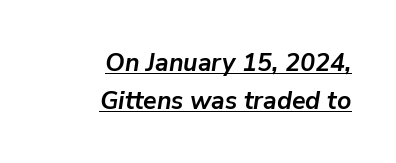
{"italic": "yes", "lean": "right", "slant_degrees": 9, "bold": "yes", "underline": "yes", "align": "right", "line_spacing": "normal", "line_spacing_ratio": 1.52, "letter_spacing": "normal", "letter_spacing_em": 0.0, "glyph_px": 25}
